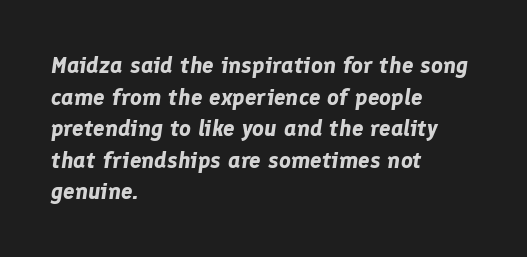
{"italic": "yes", "lean": "right", "slant_degrees": 8, "bold": "yes", "underline": "no", "align": "left", "line_spacing": "normal", "line_spacing_ratio": 1.37, "letter_spacing": "normal", "letter_spacing_em": 0.0, "glyph_px": 23}
